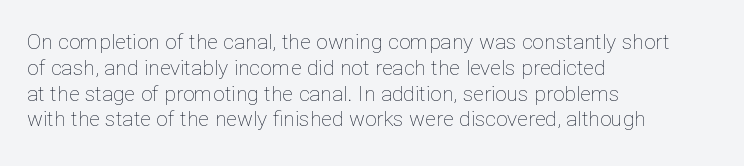
{"italic": "no", "bold": "no", "underline": "no", "align": "left", "line_spacing_ratio": 1.23, "letter_spacing": "normal", "letter_spacing_em": 0.0, "glyph_px": 21}
